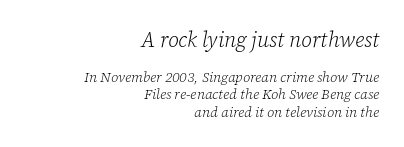
The image shows 21 px text type, italic (leaning right); set right-aligned, line spacing 1.22x, normal letter spacing, not underlined; the first (top) block is 1.5x larger.
